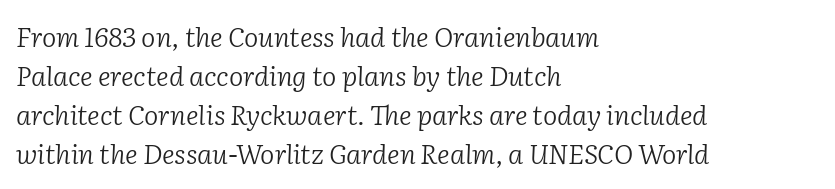
The font's italic variant was chosen for this text. Visually the block forms a straight wall on the left and a jagged coastline on the right. Honestly, the letter spacing is just normal — you wouldn't notice it. Weight class: somewhere from thin through regular.
